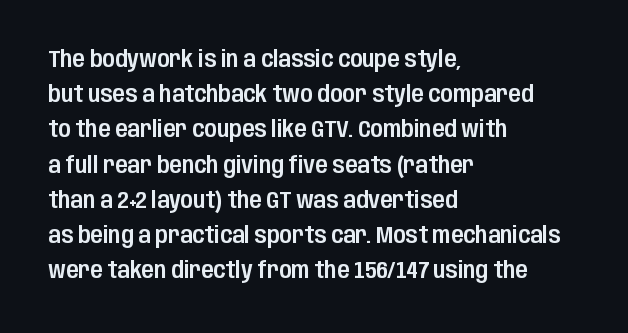
Q: Is the text italic (slanted)? A: No, it is upright.
Q: Is the text underlined? A: No.
Q: How is the paragraph aligned? A: Left-aligned.
Q: Is the spacing between letters normal or unusually wide? A: Normal.
Q: Is the spacing between lines tight, normal or loose? A: Normal.
